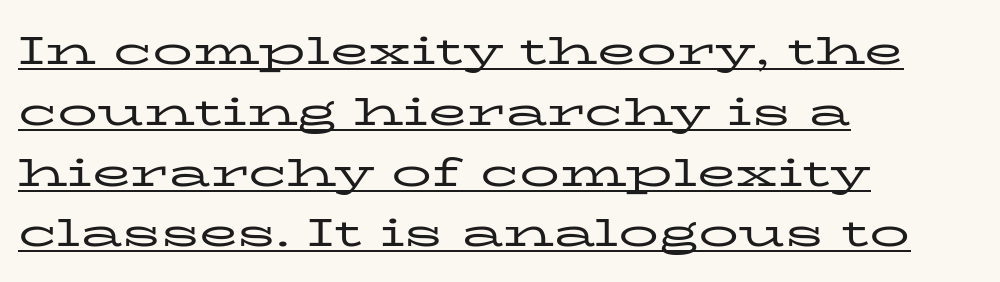
Q: Is the text bold? A: No.
Q: Is the text italic (slanted)? A: No, it is upright.
Q: Is the typeface a serif or a sans-serif typeface? A: Serif.
Q: Is the text underlined? A: Yes.
Q: How is the paragraph aligned? A: Left-aligned.
Q: Is the spacing between letters normal or unusually wide? A: Normal.
Q: Is the spacing between lines tight, normal or loose? A: Normal.
Q: Width (condensed, normal, or wide)? A: Wide.
Q: Stroke contrast? A: Low.
Q: x-height? A: Medium.
Q: Monospaced? A: No.
